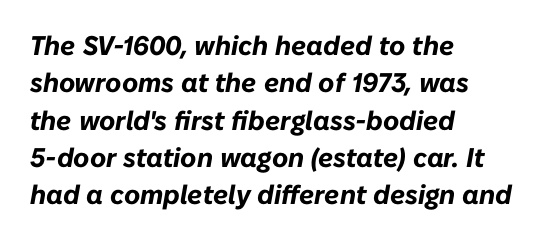
The image shows 27 px bold type, italic (leaning right); set left-aligned, normal line spacing (1.38x), normal letter spacing, not underlined.
